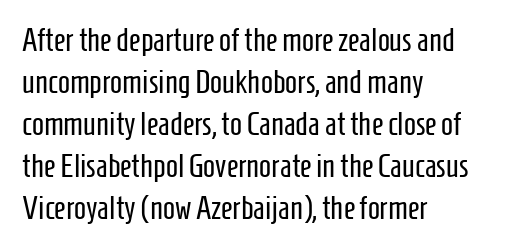
{"serif": "no", "italic": "no", "bold": "no", "weight": "regular", "width": "condensed", "stroke_contrast": "low", "x_height": "medium", "monospaced": "no", "underline": "no", "align": "left", "line_spacing": "normal", "line_spacing_ratio": 1.31, "letter_spacing": "normal", "letter_spacing_em": 0.0, "glyph_px": 32}
